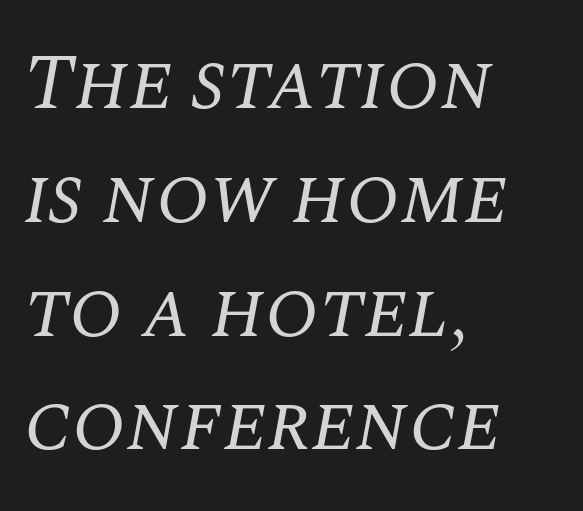
The image shows 79 px regular-weight serif type, italic (leaning right); set left-aligned, normal line spacing (1.44x), normal letter spacing, not underlined; medium stroke contrast and a large x-height.
